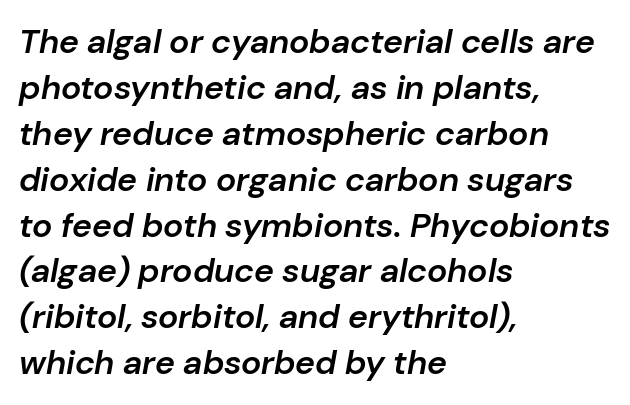
{"italic": "yes", "lean": "right", "slant_degrees": 10, "bold": "semi", "weight": "semibold", "width": "normal", "stroke_contrast": "low", "x_height": "medium", "monospaced": "no", "underline": "no", "align": "left", "line_spacing": "normal", "line_spacing_ratio": 1.35, "letter_spacing": "normal", "letter_spacing_em": 0.0, "glyph_px": 34}
